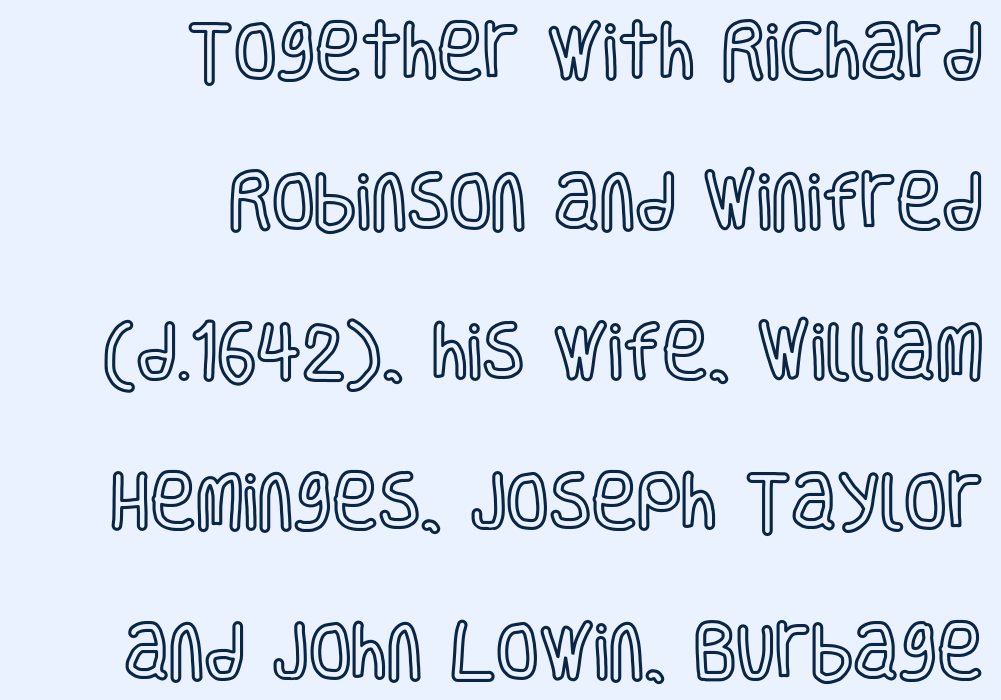
Honestly, the rows look like they've been pulled way apart. No word sits above an underline. Spacing between characters is what you'd get straight out of the box. These lines stack with their right ends in a neat column. Italic? Not at all — the glyphs are vertical. Spacing verdict: proportional, widths tailored to each character.
